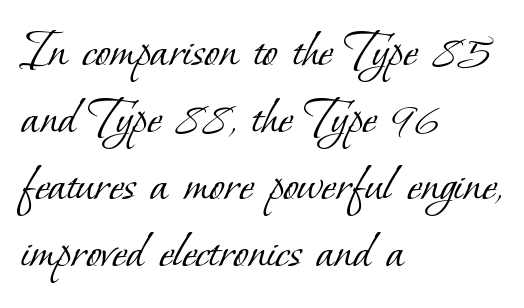
The image shows 55 px light serif type; set left-aligned, line spacing 1.22x, normal letter spacing, not underlined; low stroke contrast and a small x-height.
